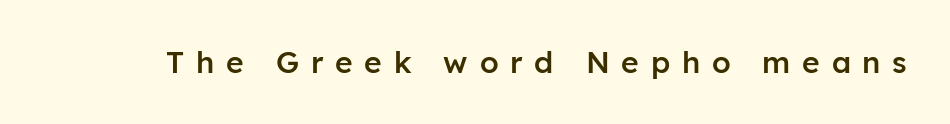
Spacing between characters has been opened up far beyond the box default. Check under the words: just untouched page. The letters stand straight up with perfectly vertical stems. The letters advance in unequal steps, a hallmark of proportional type. Are there feet on the stems? There aren't — it's a sans.
